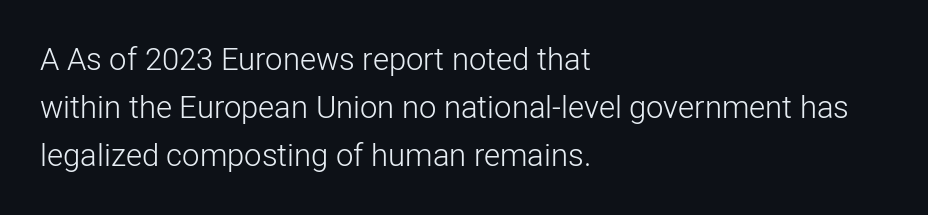
{"serif": "no", "italic": "no", "bold": "no", "weight": "light", "width": "normal", "stroke_contrast": "low", "x_height": "medium", "monospaced": "no", "underline": "no", "align": "left", "line_spacing": "normal", "line_spacing_ratio": 1.55, "letter_spacing": "normal", "letter_spacing_em": 0.0, "glyph_px": 31}
